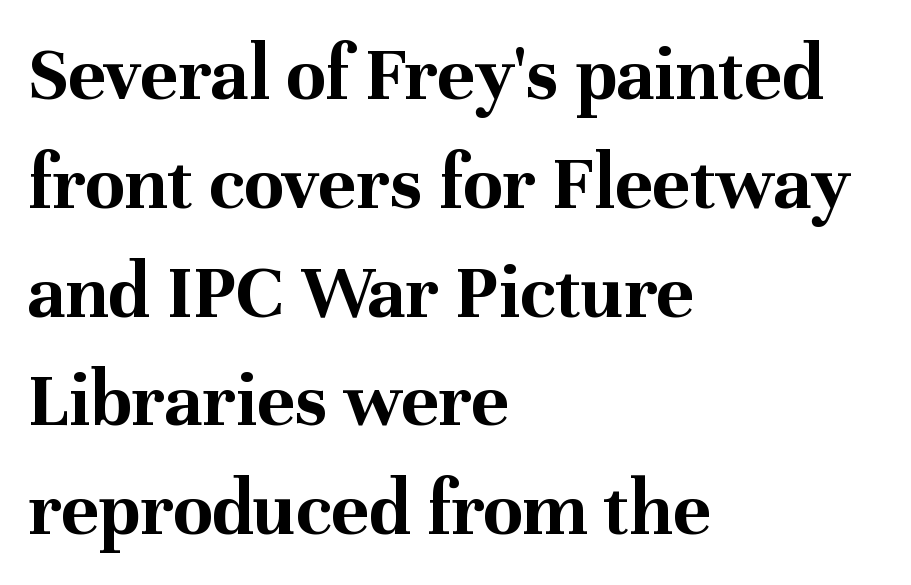
{"serif": "yes", "italic": "no", "bold": "yes", "weight": "bold", "width": "normal", "stroke_contrast": "medium", "x_height": "medium", "monospaced": "no", "underline": "no", "align": "left", "line_spacing": "normal", "line_spacing_ratio": 1.36, "letter_spacing": "normal", "letter_spacing_em": 0.0, "glyph_px": 80}
